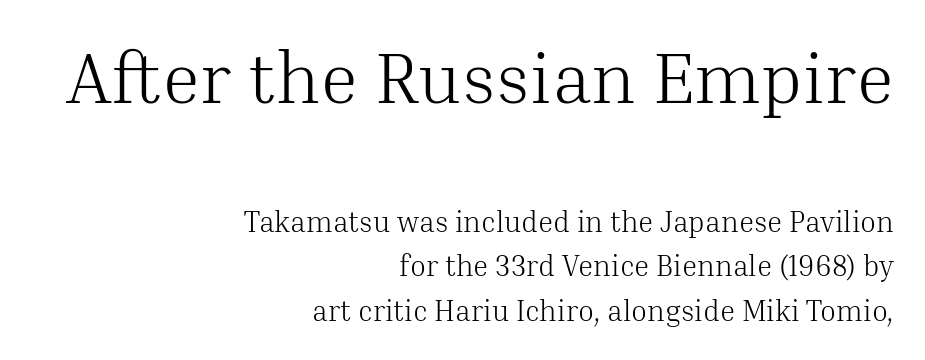
Q: Is the text bold? A: No.
Q: Is the text italic (slanted)? A: No, it is upright.
Q: Is the typeface a serif or a sans-serif typeface? A: Serif.
Q: Is the text underlined? A: No.
Q: How is the paragraph aligned? A: Right-aligned.
Q: Is the spacing between letters normal or unusually wide? A: Normal.
Q: Is the spacing between lines tight, normal or loose? A: Normal.
Q: Which block of text is set in a larger size, the first (top) or the second (bottom)? A: The first (top) one.
Q: Width (condensed, normal, or wide)? A: Normal.
Q: Stroke contrast? A: Medium.
Q: x-height? A: Medium.
Q: Monospaced? A: No.
